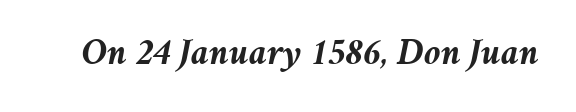
Q: Is the text bold? A: Yes.
Q: Is the text italic (slanted)? A: Yes, it leans right by about 11 degrees.
Q: Is the text underlined? A: No.
Q: Is the spacing between letters normal or unusually wide? A: Normal.
Q: Width (condensed, normal, or wide)? A: Normal.
Q: Stroke contrast? A: Medium.
Q: x-height? A: Medium.
Q: Monospaced? A: No.
